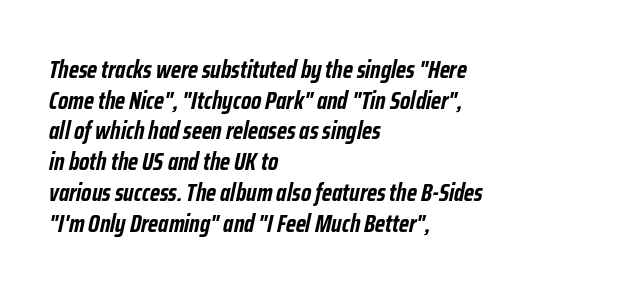
Q: Is the text bold? A: Yes.
Q: Is the text italic (slanted)? A: Yes, it leans right by about 12 degrees.
Q: Is the text underlined? A: No.
Q: How is the paragraph aligned? A: Left-aligned.
Q: Is the spacing between letters normal or unusually wide? A: Normal.
